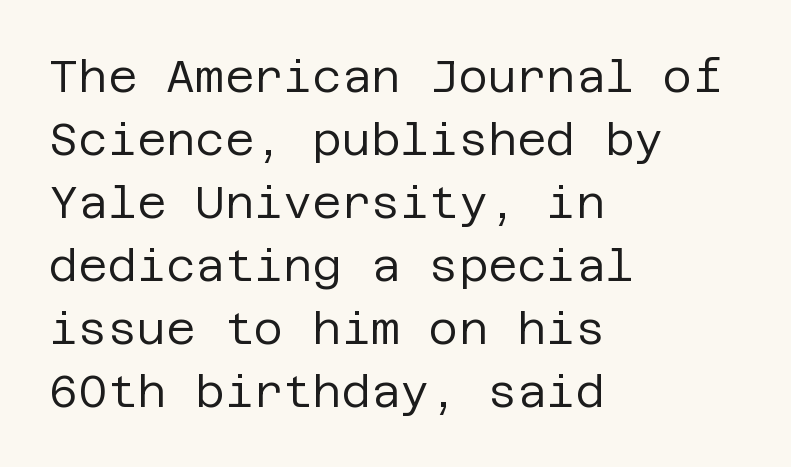
{"serif": "no", "italic": "no", "bold": "no", "weight": "regular", "width": "normal", "stroke_contrast": "low", "x_height": "large", "underline": "no", "align": "left", "line_spacing": "normal", "line_spacing_ratio": 1.4, "letter_spacing": "normal", "letter_spacing_em": 0.0, "glyph_px": 45}
